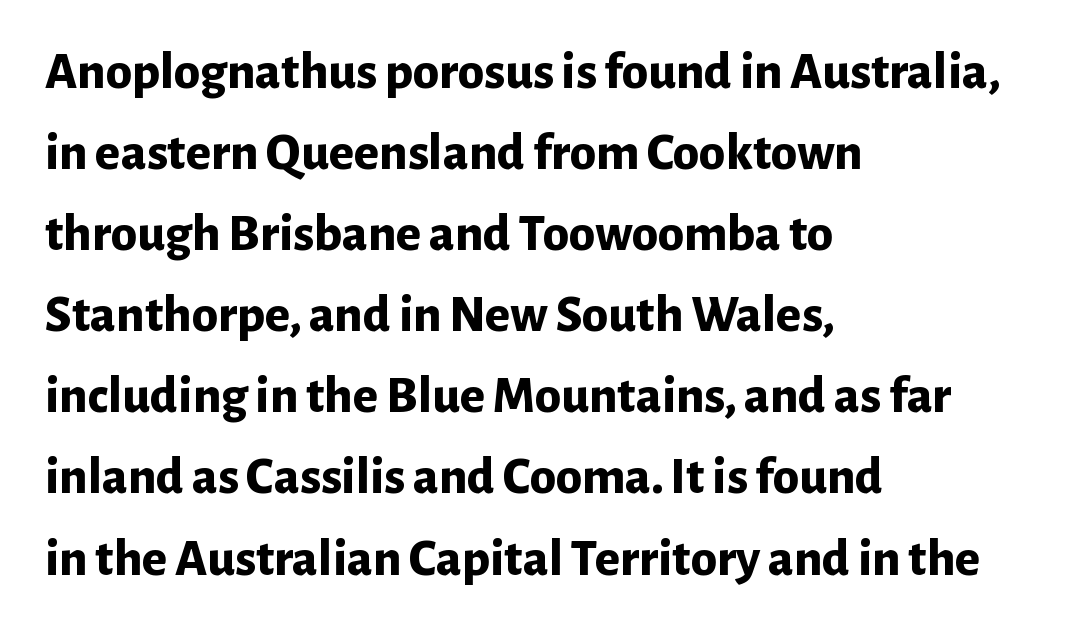
{"serif": "no", "italic": "no", "bold": "yes", "weight": "bold", "width": "normal", "stroke_contrast": "low", "x_height": "medium", "monospaced": "no", "underline": "no", "align": "left", "line_spacing": "normal", "line_spacing_ratio": 1.53, "letter_spacing": "normal", "letter_spacing_em": 0.0, "glyph_px": 53}
